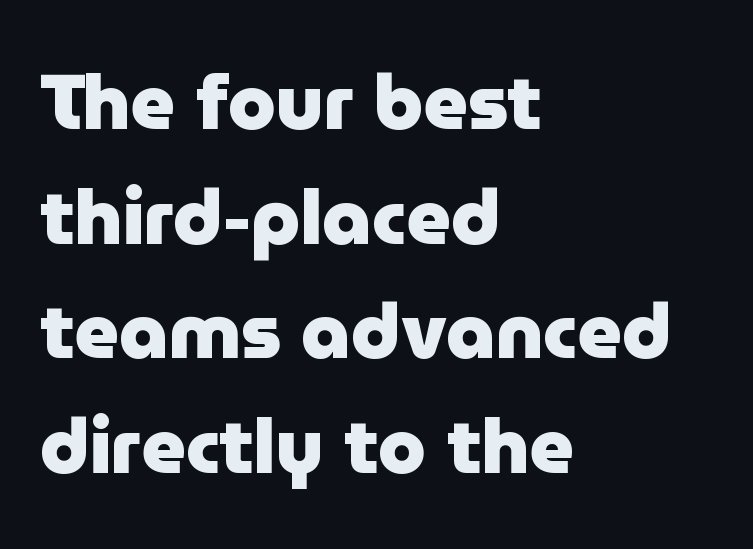
Q: Is the text bold? A: Yes.
Q: Is the text italic (slanted)? A: No, it is upright.
Q: Is the typeface a serif or a sans-serif typeface? A: Sans-serif.
Q: Is the text underlined? A: No.
Q: How is the paragraph aligned? A: Left-aligned.
Q: Is the spacing between letters normal or unusually wide? A: Normal.
Q: Is the spacing between lines tight, normal or loose? A: Normal.
Q: Width (condensed, normal, or wide)? A: Normal.
Q: Stroke contrast? A: Low.
Q: x-height? A: Medium.
Q: Monospaced? A: No.
